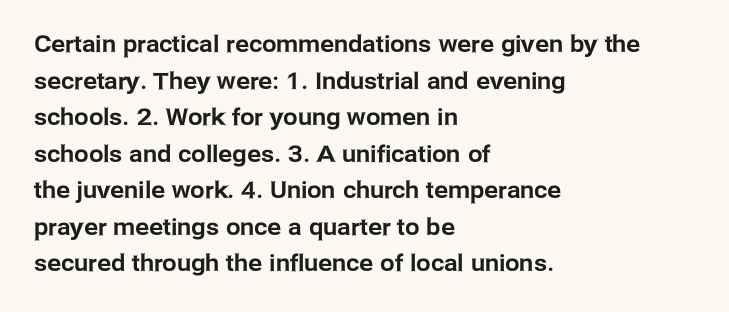
Q: Is the text italic (slanted)? A: No, it is upright.
Q: Is the text underlined? A: No.
Q: How is the paragraph aligned? A: Left-aligned.
Q: Is the spacing between letters normal or unusually wide? A: Normal.
Q: Is the spacing between lines tight, normal or loose? A: Normal.
